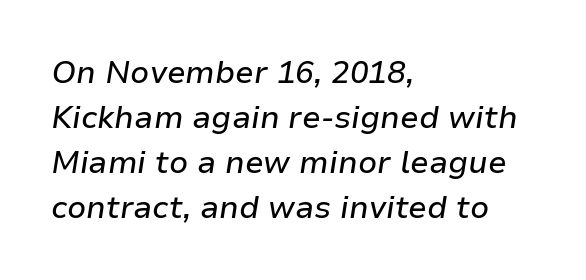
{"italic": "yes", "lean": "right", "slant_degrees": 9, "width": "normal", "stroke_contrast": "low", "x_height": "medium", "monospaced": "no", "underline": "no", "align": "left", "line_spacing": "normal", "line_spacing_ratio": 1.45, "letter_spacing": "normal", "letter_spacing_em": 0.0, "glyph_px": 31}
